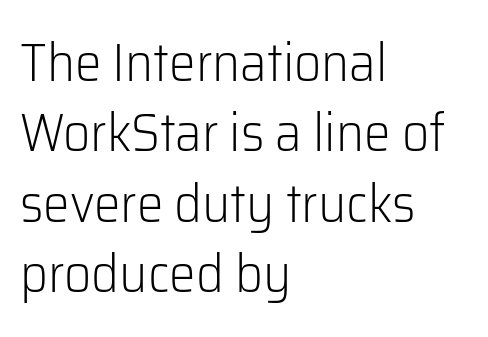
{"serif": "no", "italic": "no", "bold": "no", "weight": "light", "width": "normal", "stroke_contrast": "low", "x_height": "medium", "monospaced": "no", "underline": "no", "align": "left", "line_spacing": "normal", "line_spacing_ratio": 1.33, "letter_spacing": "normal", "letter_spacing_em": 0.0, "glyph_px": 53}
